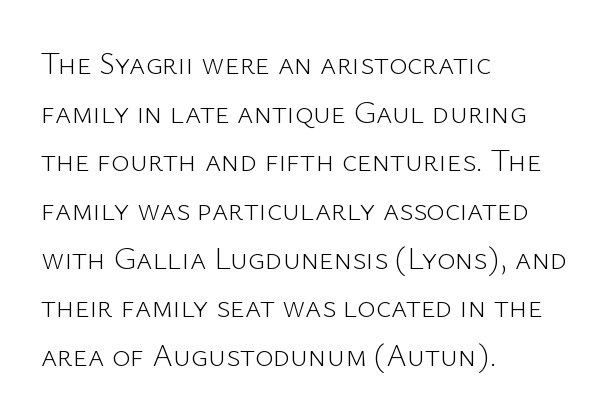
The image shows 31 px light sans-serif type, upright; set left-aligned, normal line spacing (1.57x), normal letter spacing, not underlined; low stroke contrast and a medium x-height.
